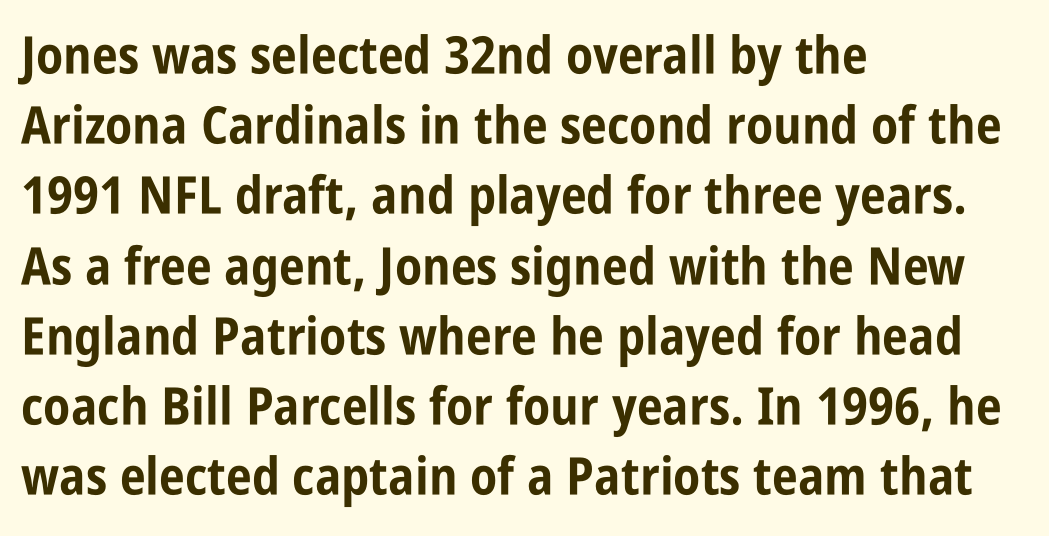
The gaps between neighbouring characters are ordinary and unremarkable. Every character sits straight up, as roman type does. You could not count columns in this text — the font is proportionally spaced. Heavy, bold letterforms.
